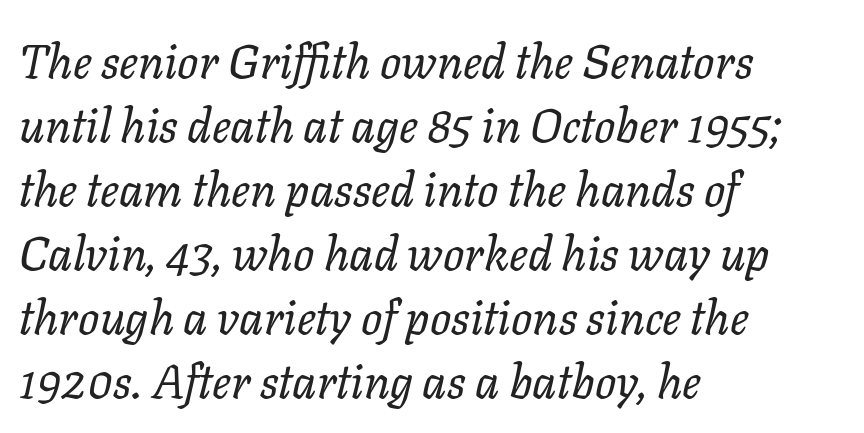
{"italic": "yes", "lean": "right", "slant_degrees": 11, "bold": "no", "weight": "regular", "width": "normal", "stroke_contrast": "low", "x_height": "medium", "monospaced": "no", "underline": "no", "align": "left", "line_spacing": "normal", "line_spacing_ratio": 1.36, "letter_spacing": "normal", "letter_spacing_em": 0.0, "glyph_px": 47}
